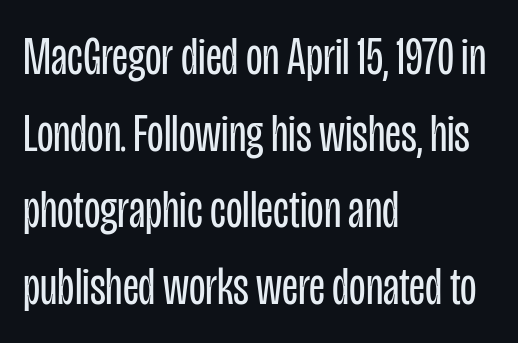
The image shows 54 px regular-weight, condensed sans-serif type, upright; set left-aligned, normal line spacing (1.42x), normal letter spacing, not underlined; low stroke contrast and a large x-height.
